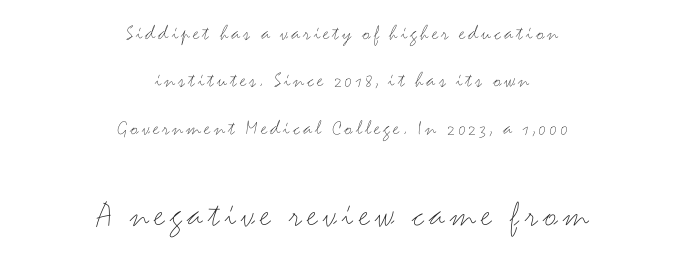
Honestly, there is no underline to notice here at all. Note the varied advance widths — an 'i' is clearly narrower than an 'm'. The characters display no serif detailing; their extremities are plain. Which chunk is bigger? The second one — the bottom block dwarfs the top.
